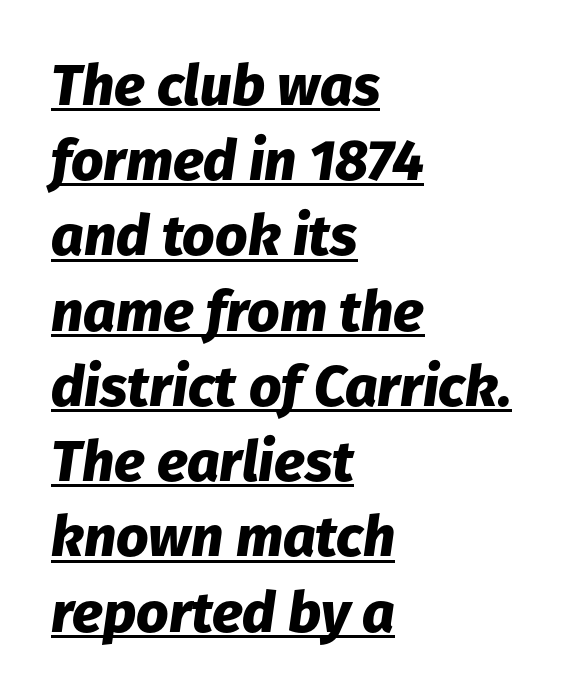
The image shows 57 px heavy type, italic (leaning right); set left-aligned, normal line spacing (1.32x), normal letter spacing, underlined; low stroke contrast and a medium x-height.
